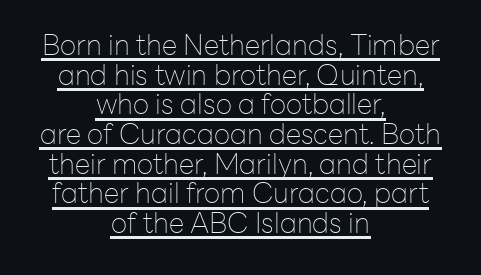
Serifs: no, the terminals of the letterforms are clean. The passage shown is not bold in any degree. Italic: no, the glyphs are upright roman. These lines are rendered in a variable-pitch font. A rule runs beneath these lines of type. The line-height multiplier appears low, near solid setting.
